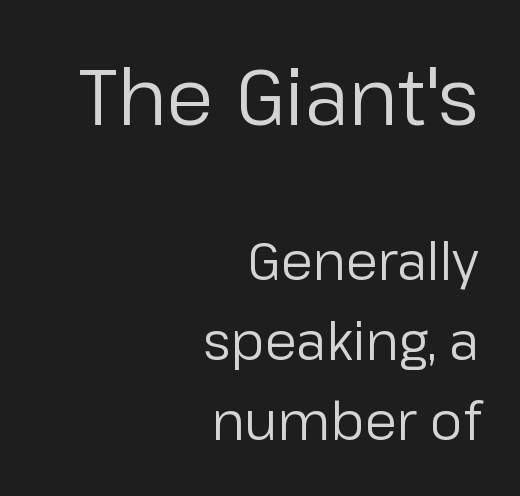
{"serif": "no", "italic": "no", "bold": "no", "weight": "regular", "width": "normal", "stroke_contrast": "low", "x_height": "medium", "monospaced": "no", "underline": "no", "align": "right", "line_spacing": "normal", "line_spacing_ratio": 1.54, "letter_spacing": "normal", "letter_spacing_em": 0.0, "larger_block": "first", "size_ratio": 1.5, "glyph_px": 78}
